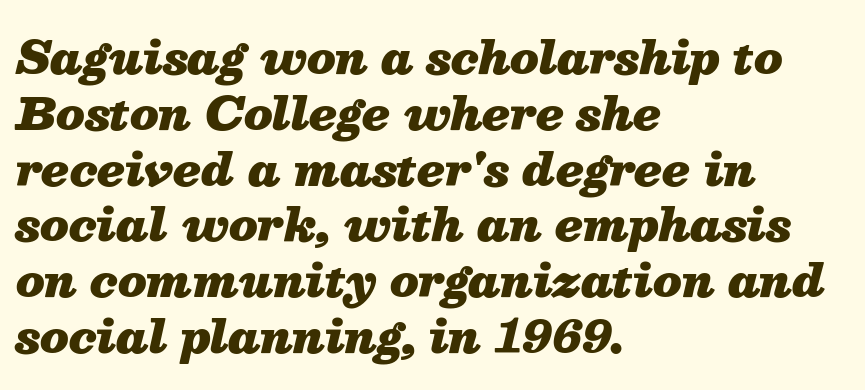
Q: Is the text bold? A: Yes.
Q: Is the text italic (slanted)? A: Yes, it leans right by about 13 degrees.
Q: Is the text underlined? A: No.
Q: How is the paragraph aligned? A: Left-aligned.
Q: Is the spacing between letters normal or unusually wide? A: Normal.
Q: Width (condensed, normal, or wide)? A: Normal.
Q: Stroke contrast? A: Medium.
Q: x-height? A: Medium.
Q: Monospaced? A: No.
